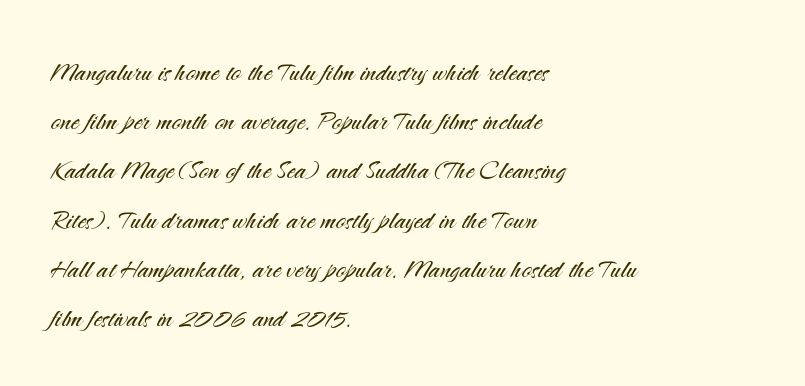
Layout note: lines flush left. Tracking value appears to be zero — textbook default spacing. In terms of letterform style, serifs are entirely absent. Each stroke keeps to a modest, everyday thickness or less. Note the varied advance widths — an 'i' is clearly narrower than an 'm'. Whoever set this chose a conventional vertical rhythm.
